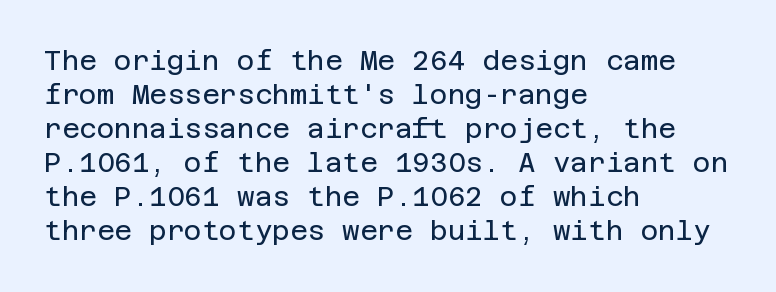
Vertically, the passage feels balanced, rows spaced as you'd expect. The strip under each line holds only bare page. Weight: in the light-to-regular range. Glyph-to-glyph distance matches everyday printed text.
